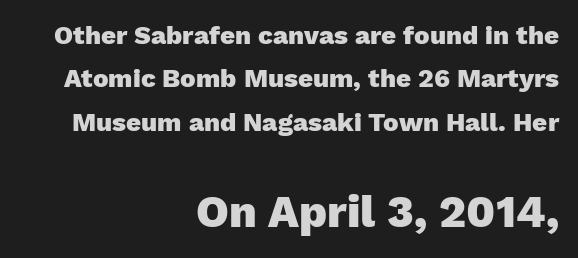
Q: Is the text bold? A: Yes.
Q: Is the text italic (slanted)? A: No, it is upright.
Q: Is the typeface a serif or a sans-serif typeface? A: Sans-serif.
Q: Is the text underlined? A: No.
Q: How is the paragraph aligned? A: Right-aligned.
Q: Is the spacing between letters normal or unusually wide? A: Normal.
Q: Is the spacing between lines tight, normal or loose? A: Normal.
Q: Which block of text is set in a larger size, the first (top) or the second (bottom)? A: The second (bottom) one.
Q: Width (condensed, normal, or wide)? A: Normal.
Q: Stroke contrast? A: Low.
Q: x-height? A: Medium.
Q: Monospaced? A: No.
